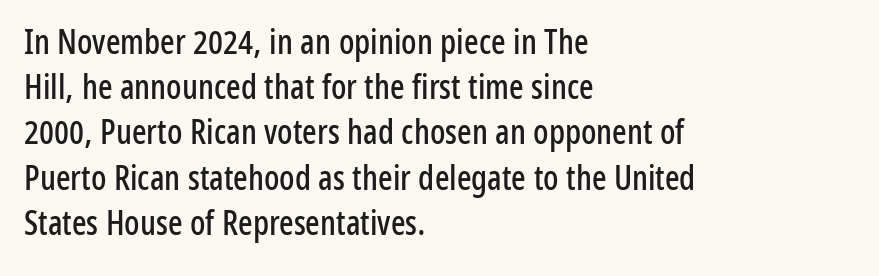
Q: Is the text italic (slanted)? A: No, it is upright.
Q: Is the typeface a serif or a sans-serif typeface? A: Sans-serif.
Q: Is the text underlined? A: No.
Q: How is the paragraph aligned? A: Left-aligned.
Q: Is the spacing between letters normal or unusually wide? A: Normal.
Q: Is the spacing between lines tight, normal or loose? A: Normal.
Q: Width (condensed, normal, or wide)? A: Condensed.
Q: Stroke contrast? A: Low.
Q: x-height? A: Medium.
Q: Monospaced? A: No.
